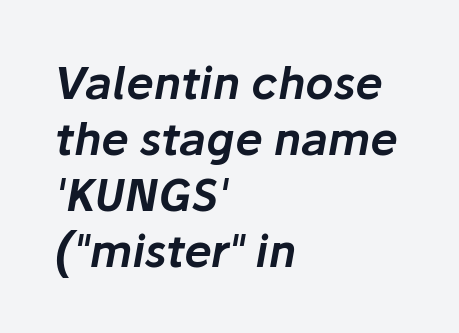
Does the lettering tilt? It does — this is italic. Note the varied advance widths — an 'i' is clearly narrower than an 'm'. Baseline-to-baseline distance is the conventional proportion of letter height. Standard letterfit; no display-style spreading of the glyphs.
